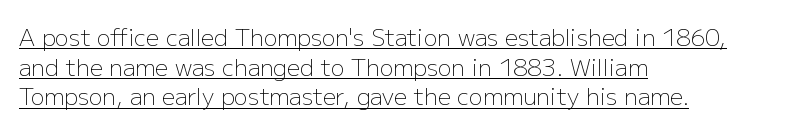
Q: Is the text bold? A: No.
Q: Is the text italic (slanted)? A: No, it is upright.
Q: Is the text underlined? A: Yes.
Q: How is the paragraph aligned? A: Left-aligned.
Q: Is the spacing between letters normal or unusually wide? A: Normal.
Q: Is the spacing between lines tight, normal or loose? A: Normal.
